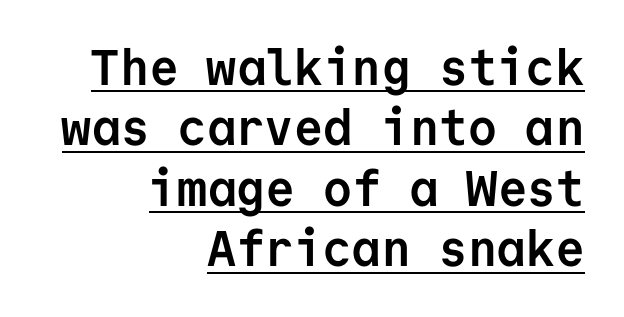
A typesetter would call this zero additional tracking. Nothing sits at the stroke ends, so this counts as sans-serif. The face used here is monospaced, like something from a code editor. Upright lettering throughout. Every word sits above its own underline. The typesetter chose a ragged-left arrangement here.
